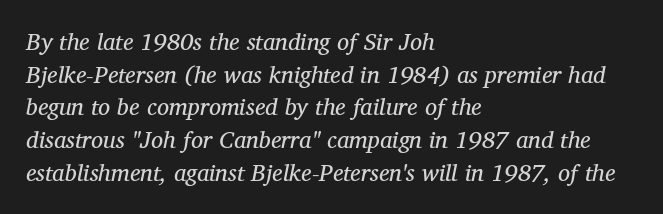
Q: Is the text bold? A: No.
Q: Is the text italic (slanted)? A: Yes, it leans right by about 12 degrees.
Q: Is the text underlined? A: No.
Q: How is the paragraph aligned? A: Left-aligned.
Q: Is the spacing between letters normal or unusually wide? A: Normal.
Q: Is the spacing between lines tight, normal or loose? A: Normal.
